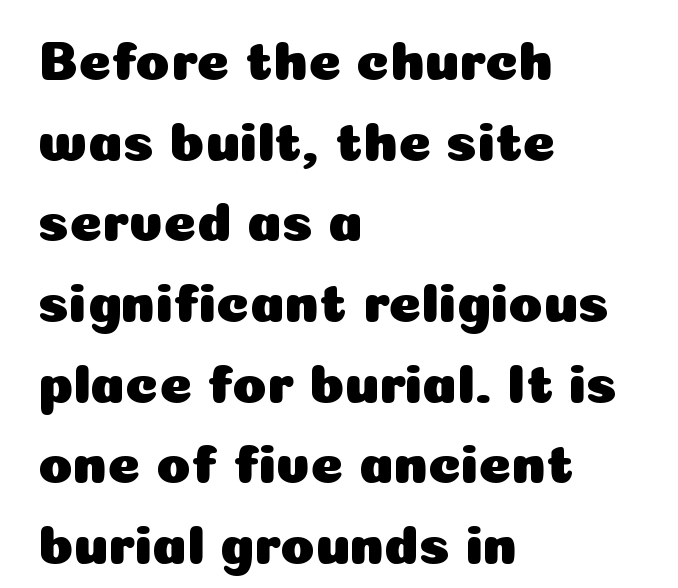
Q: Is the text italic (slanted)? A: No, it is upright.
Q: Is the typeface a serif or a sans-serif typeface? A: Sans-serif.
Q: Is the text underlined? A: No.
Q: How is the paragraph aligned? A: Left-aligned.
Q: Is the spacing between letters normal or unusually wide? A: Normal.
Q: Is the spacing between lines tight, normal or loose? A: Normal.
Q: Width (condensed, normal, or wide)? A: Normal.
Q: Stroke contrast? A: Low.
Q: x-height? A: Medium.
Q: Monospaced? A: No.
